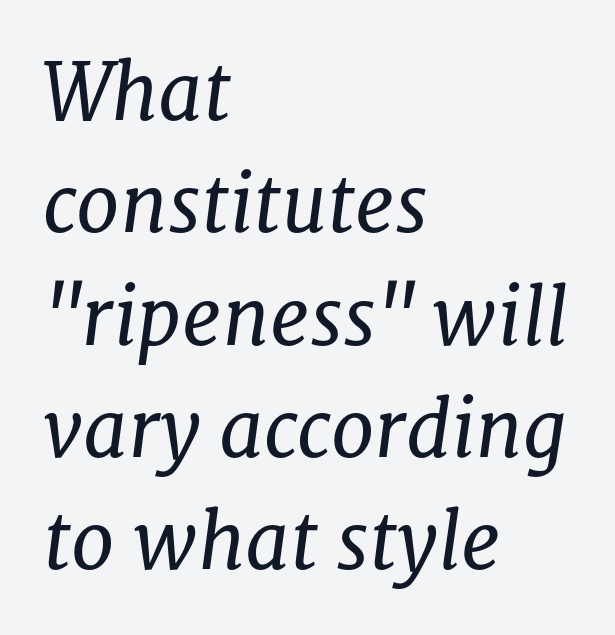
Plain, unruled lines of type. This reads as an unemphasized weight, regular at the heaviest. Observe the serifs anchoring each vertical stroke in this sample. Does the leading feel generous? No, just average.
